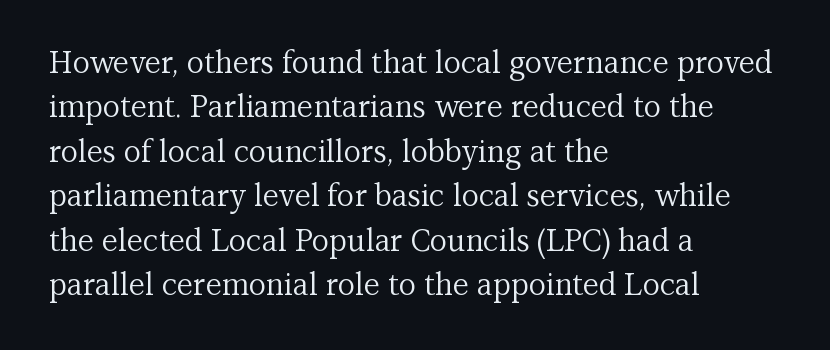
Q: Is the text bold? A: No.
Q: Is the text italic (slanted)? A: No, it is upright.
Q: Is the typeface a serif or a sans-serif typeface? A: Serif.
Q: Is the text underlined? A: No.
Q: How is the paragraph aligned? A: Left-aligned.
Q: Is the spacing between letters normal or unusually wide? A: Normal.
Q: Is the spacing between lines tight, normal or loose? A: Normal.
Q: Width (condensed, normal, or wide)? A: Normal.
Q: Stroke contrast? A: Medium.
Q: x-height? A: Medium.
Q: Monospaced? A: No.
